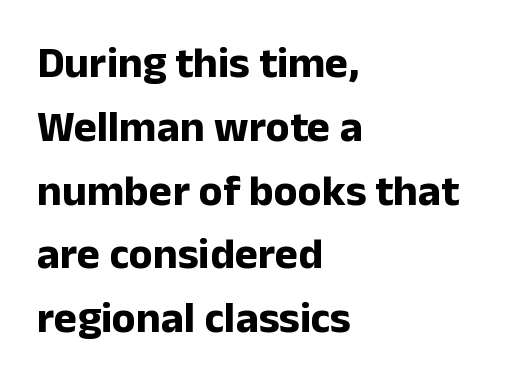
The rows are spaced the way most documents space them. The compositor pushed each line to the left boundary. Note: no serifs on the glyphs. The area under the type is left untouched. These lines are rendered in a variable-pitch font. Upright lettering throughout.
